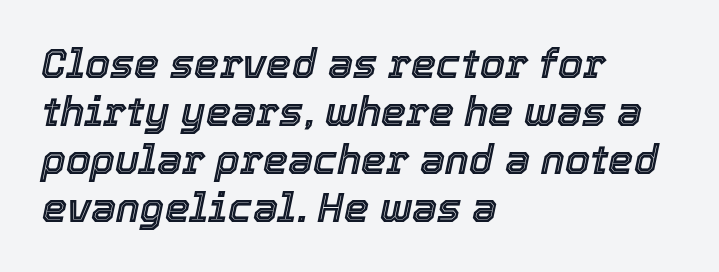
Q: Is the text italic (slanted)? A: Yes, it leans right by about 12 degrees.
Q: Is the text underlined? A: No.
Q: How is the paragraph aligned? A: Left-aligned.
Q: Is the spacing between letters normal or unusually wide? A: Normal.
Q: Width (condensed, normal, or wide)? A: Normal.
Q: x-height? A: Medium.
Q: Monospaced? A: No.
